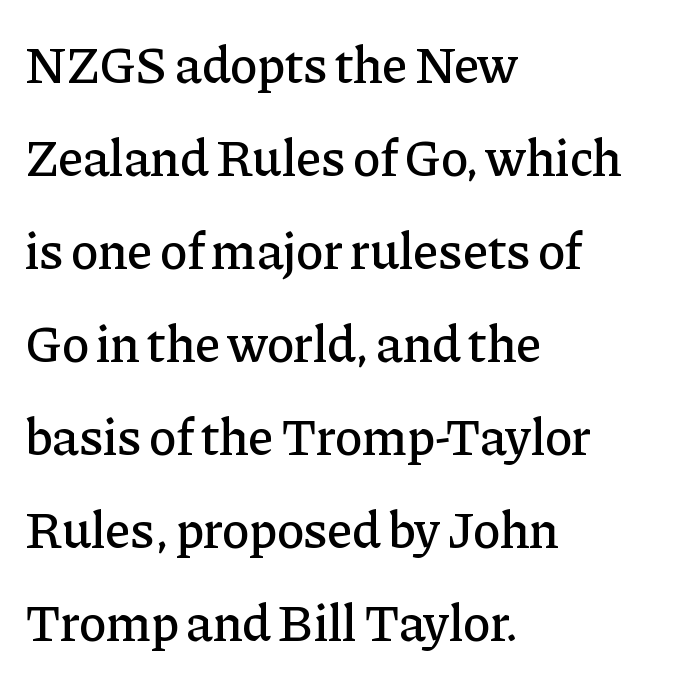
Q: Is the text italic (slanted)? A: No, it is upright.
Q: Is the typeface a serif or a sans-serif typeface? A: Serif.
Q: Is the text underlined? A: No.
Q: How is the paragraph aligned? A: Left-aligned.
Q: Is the spacing between letters normal or unusually wide? A: Normal.
Q: Width (condensed, normal, or wide)? A: Normal.
Q: Stroke contrast? A: Low.
Q: x-height? A: Medium.
Q: Monospaced? A: No.
